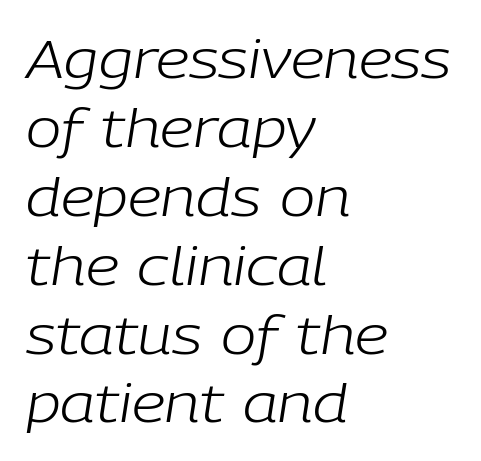
This sample has the flowing, uneven cadence of proportional lettering. This rendering leaves character spacing at its baseline value. Heft: none added — not bold. Baseline-to-baseline distance is the conventional proportion of letter height. The font's italic variant was chosen for this text. Reading down the block, your eye returns to a fixed left position each line.
